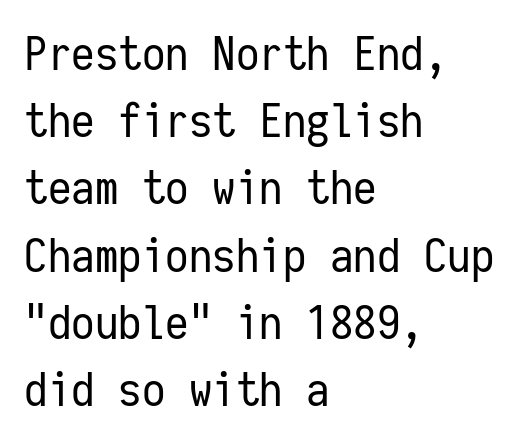
Q: Is the text bold? A: No.
Q: Is the text italic (slanted)? A: No, it is upright.
Q: Is the typeface a serif or a sans-serif typeface? A: Sans-serif.
Q: Is the text underlined? A: No.
Q: How is the paragraph aligned? A: Left-aligned.
Q: Is the spacing between letters normal or unusually wide? A: Normal.
Q: Is the spacing between lines tight, normal or loose? A: Normal.
Q: Width (condensed, normal, or wide)? A: Condensed.
Q: Stroke contrast? A: Low.
Q: x-height? A: Medium.
Q: Monospaced? A: Yes.
